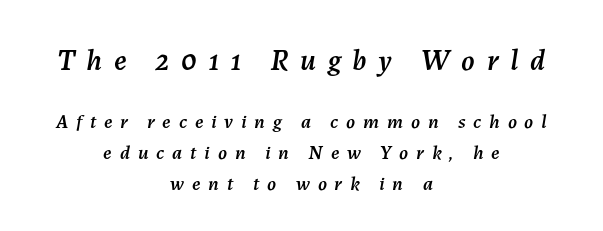
Q: Is the text italic (slanted)? A: Yes, it leans right by about 7 degrees.
Q: Is the text underlined? A: No.
Q: How is the paragraph aligned? A: Centered.
Q: Is the spacing between letters normal or unusually wide? A: Unusually wide.
Q: Is the spacing between lines tight, normal or loose? A: Normal.
Q: Which block of text is set in a larger size, the first (top) or the second (bottom)? A: The first (top) one.
Q: Width (condensed, normal, or wide)? A: Normal.
Q: Stroke contrast? A: Medium.
Q: x-height? A: Medium.
Q: Monospaced? A: No.
